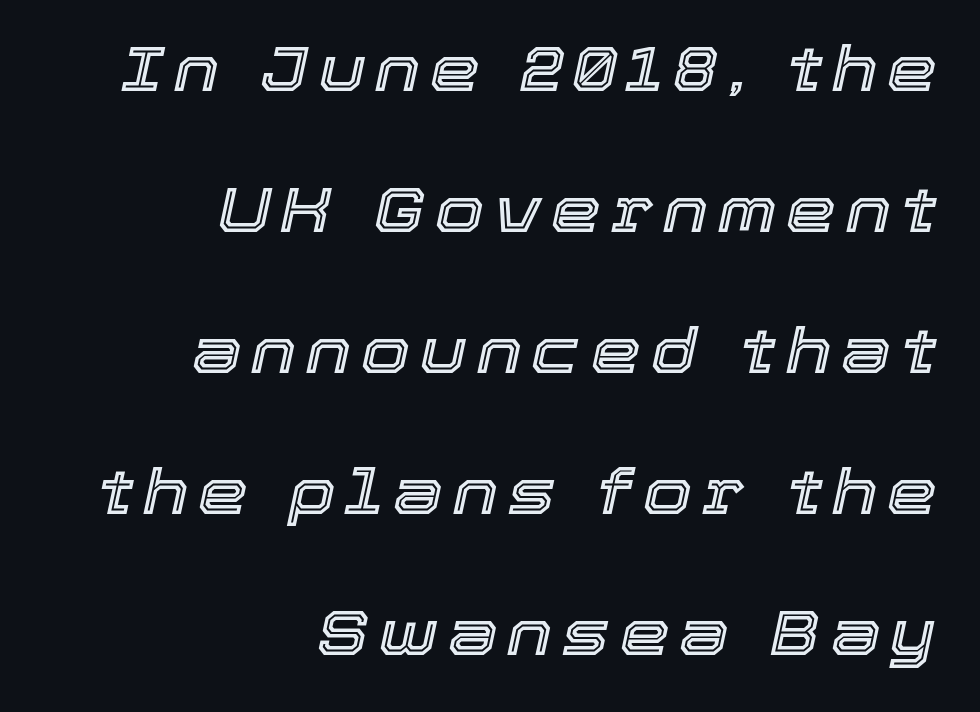
The image shows 63 px text type, italic (leaning right); set right-aligned, loose line spacing (2.24x), not underlined; a medium x-height.
